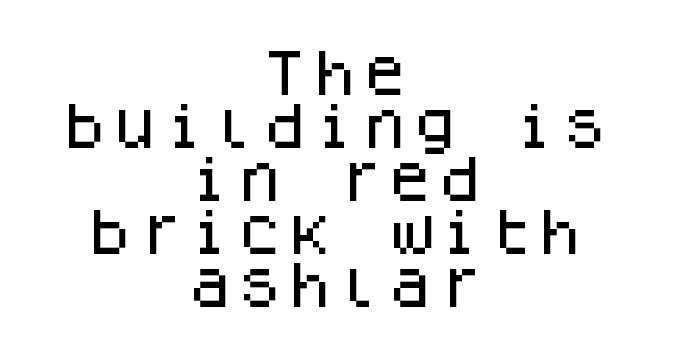
The image shows 50 px sans-serif type, upright, monospaced; set centered, tight line spacing (1.06x), normal letter spacing, not underlined; low stroke contrast and a large x-height.
